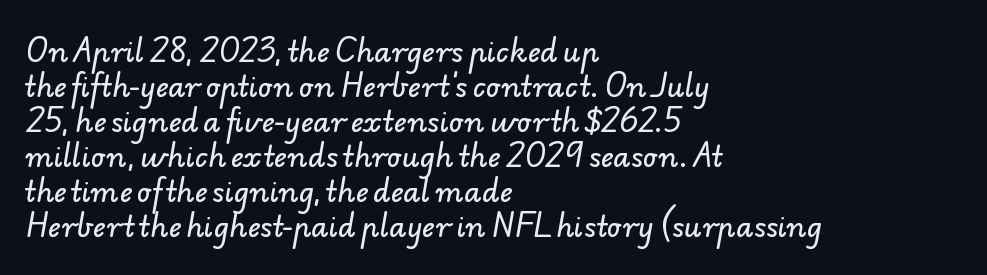
{"serif": "no", "width": "normal", "stroke_contrast": "low", "x_height": "small", "monospaced": "no", "underline": "no", "align": "left", "line_spacing": "normal", "line_spacing_ratio": 1.25, "letter_spacing": "normal", "letter_spacing_em": 0.0, "glyph_px": 28}
